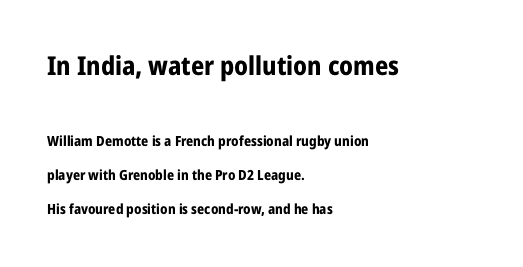
Q: Is the text bold? A: Yes.
Q: Is the text italic (slanted)? A: No, it is upright.
Q: Is the text underlined? A: No.
Q: How is the paragraph aligned? A: Left-aligned.
Q: Is the spacing between letters normal or unusually wide? A: Normal.
Q: Is the spacing between lines tight, normal or loose? A: Loose.
Q: Which block of text is set in a larger size, the first (top) or the second (bottom)? A: The first (top) one.
